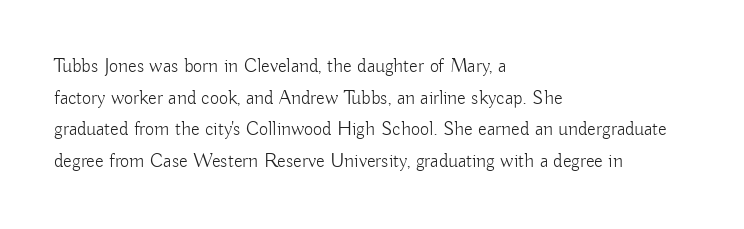
The image shows 20 px text type, upright; set left-aligned, normal line spacing (1.58x), normal letter spacing, not underlined.
